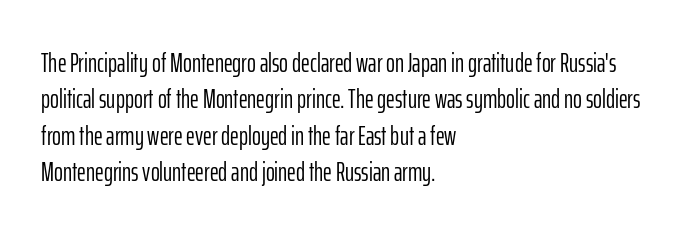
Q: Is the text bold? A: No.
Q: Is the text italic (slanted)? A: No, it is upright.
Q: Is the text underlined? A: No.
Q: How is the paragraph aligned? A: Left-aligned.
Q: Is the spacing between letters normal or unusually wide? A: Normal.
Q: Is the spacing between lines tight, normal or loose? A: Normal.
